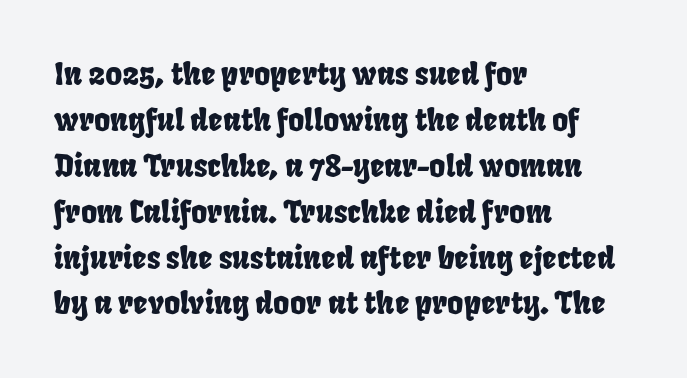
{"serif": "no", "width": "condensed", "stroke_contrast": "low", "x_height": "large", "monospaced": "no", "underline": "no", "align": "left", "line_spacing": "normal", "line_spacing_ratio": 1.48, "letter_spacing": "normal", "letter_spacing_em": 0.0, "glyph_px": 31}
